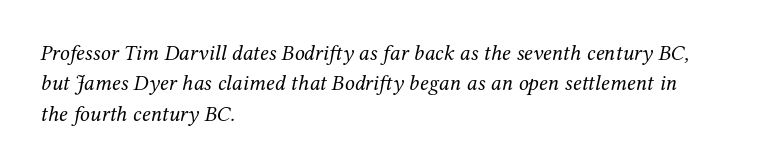
Look at the tracking — it's just the regular setting, nothing added. This reads as an unemphasized weight, regular at the heaviest. This rendering uses left alignment, leaving the right contour irregular. Posture: slanted. Any mark beneath the type? The region is blank. Horizontal bands of white between lines are of average thickness.
